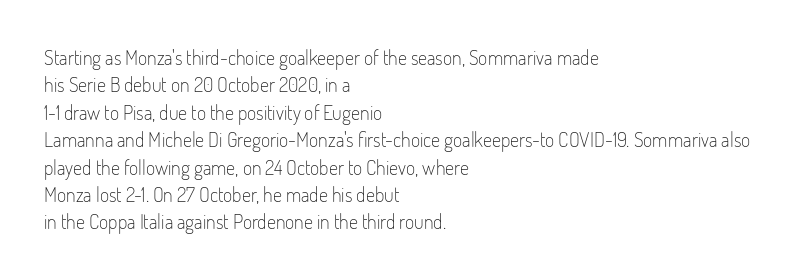
Q: Is the text bold? A: No.
Q: Is the text italic (slanted)? A: No, it is upright.
Q: Is the text underlined? A: No.
Q: How is the paragraph aligned? A: Left-aligned.
Q: Is the spacing between letters normal or unusually wide? A: Normal.
Q: Is the spacing between lines tight, normal or loose? A: Normal.
